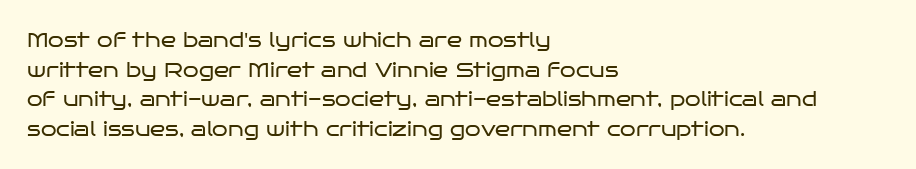
Compared with a typical body face, this is equally light or lighter still. The line texture is even and compact thanks to regular tracking. The space directly below the letters is spotless. Nope, not italic — everything's standing straight.
